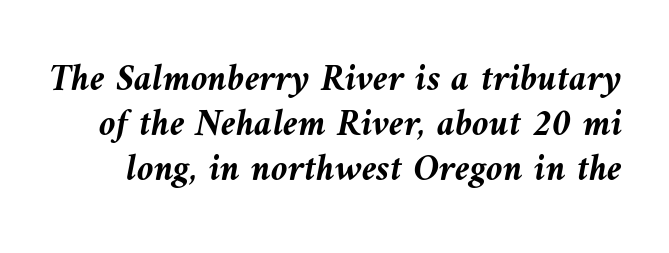
If you drew a line through each stem, it would be angled. Bare-footed words on every line. The passage shown has conventional tracking throughout. The passage shown is emphatically bold. You could not count columns in this text — the font is proportionally spaced.
